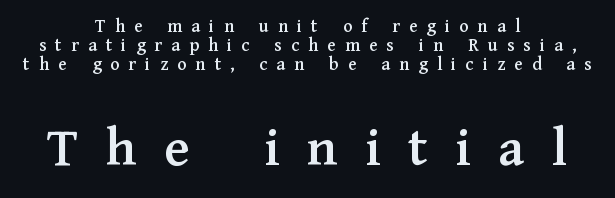
Q: Is the text italic (slanted)? A: No, it is upright.
Q: Is the typeface a serif or a sans-serif typeface? A: Serif.
Q: Is the text underlined? A: No.
Q: How is the paragraph aligned? A: Centered.
Q: Is the spacing between letters normal or unusually wide? A: Unusually wide.
Q: Is the spacing between lines tight, normal or loose? A: Tight.
Q: Which block of text is set in a larger size, the first (top) or the second (bottom)? A: The second (bottom) one.
Q: Width (condensed, normal, or wide)? A: Normal.
Q: Stroke contrast? A: Medium.
Q: x-height? A: Medium.
Q: Monospaced? A: No.
